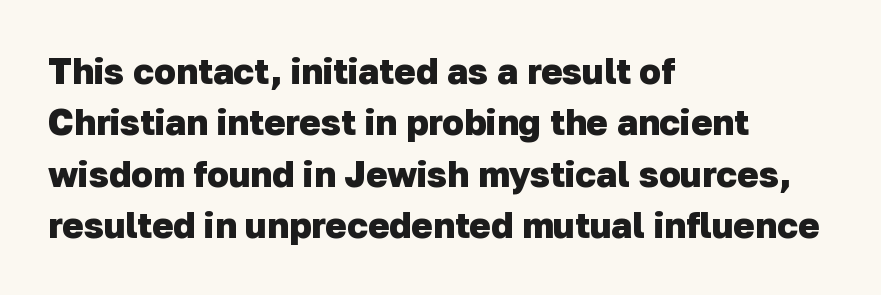
Q: Is the text bold? A: Yes.
Q: Is the typeface a serif or a sans-serif typeface? A: Sans-serif.
Q: Is the text underlined? A: No.
Q: How is the paragraph aligned? A: Left-aligned.
Q: Is the spacing between letters normal or unusually wide? A: Normal.
Q: Is the spacing between lines tight, normal or loose? A: Normal.
Q: Width (condensed, normal, or wide)? A: Normal.
Q: Stroke contrast? A: Low.
Q: x-height? A: Medium.
Q: Monospaced? A: No.
